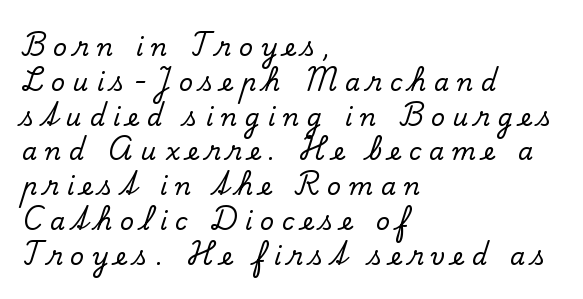
Q: Is the text italic (slanted)? A: Yes.
Q: Is the text underlined? A: No.
Q: How is the paragraph aligned? A: Left-aligned.
Q: Is the spacing between letters normal or unusually wide? A: Unusually wide.
Q: Is the spacing between lines tight, normal or loose? A: Normal.
